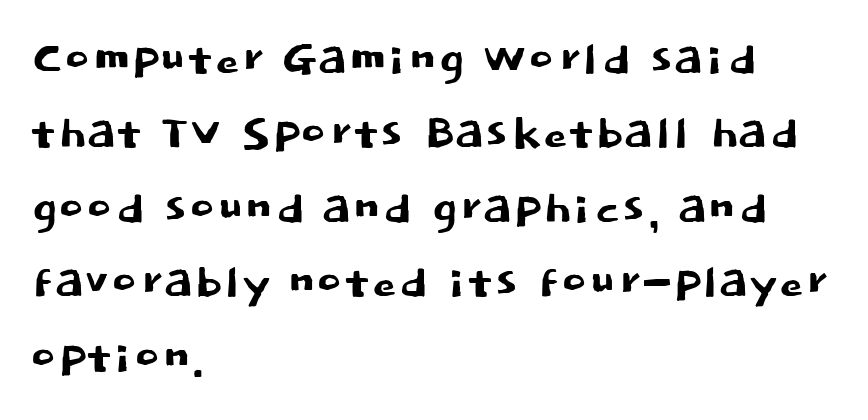
Style check: upright. Any mark beneath the type? The region is blank. You can tell from the bare stems that sans-serif type was used. The face used here is proportionally spaced, like ordinary book or web type.
